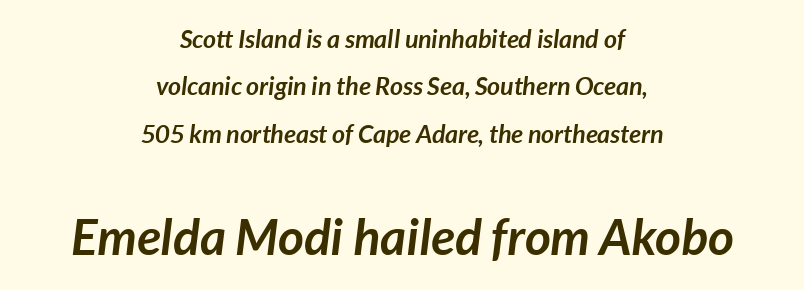
{"italic": "yes", "lean": "right", "slant_degrees": 7, "bold": "yes", "weight": "semibold", "width": "normal", "stroke_contrast": "low", "x_height": "medium", "monospaced": "no", "underline": "no", "align": "center", "line_spacing": "loose", "line_spacing_ratio": 1.9, "letter_spacing": "normal", "letter_spacing_em": 0.0, "larger_block": "second", "size_ratio": 2.0, "glyph_px": 50}
